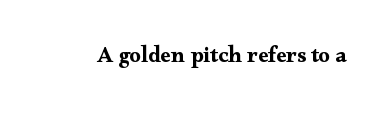
Q: Is the text italic (slanted)? A: No, it is upright.
Q: Is the text underlined? A: No.
Q: Is the spacing between letters normal or unusually wide? A: Normal.
